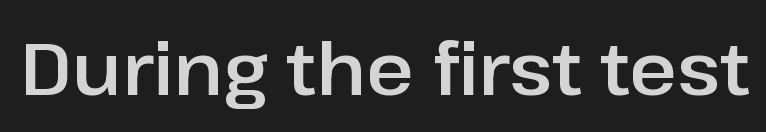
Q: Is the text italic (slanted)? A: No, it is upright.
Q: Is the typeface a serif or a sans-serif typeface? A: Sans-serif.
Q: Is the text underlined? A: No.
Q: Is the spacing between letters normal or unusually wide? A: Normal.
Q: Width (condensed, normal, or wide)? A: Normal.
Q: Stroke contrast? A: Low.
Q: x-height? A: Medium.
Q: Monospaced? A: No.
